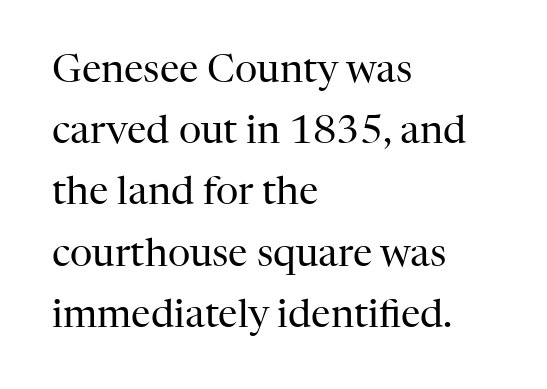
Q: Is the text bold? A: No.
Q: Is the text italic (slanted)? A: No, it is upright.
Q: Is the typeface a serif or a sans-serif typeface? A: Serif.
Q: Is the text underlined? A: No.
Q: How is the paragraph aligned? A: Left-aligned.
Q: Is the spacing between letters normal or unusually wide? A: Normal.
Q: Is the spacing between lines tight, normal or loose? A: Normal.
Q: Width (condensed, normal, or wide)? A: Normal.
Q: Stroke contrast? A: High.
Q: x-height? A: Medium.
Q: Monospaced? A: No.
